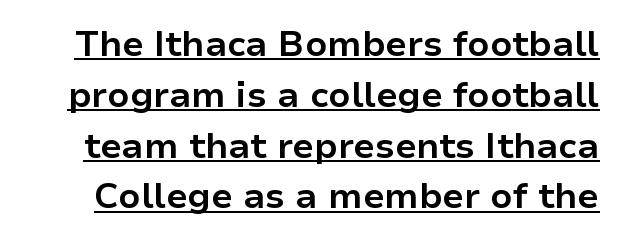
Honestly, the row spacing looks completely unremarkable. A typographer would call this underscored text. Every letter is thick-stroked: bold, no question. Here the designer chose a conventional face with non-uniform glyph widths. The rendering keeps characters at their native spacing.
